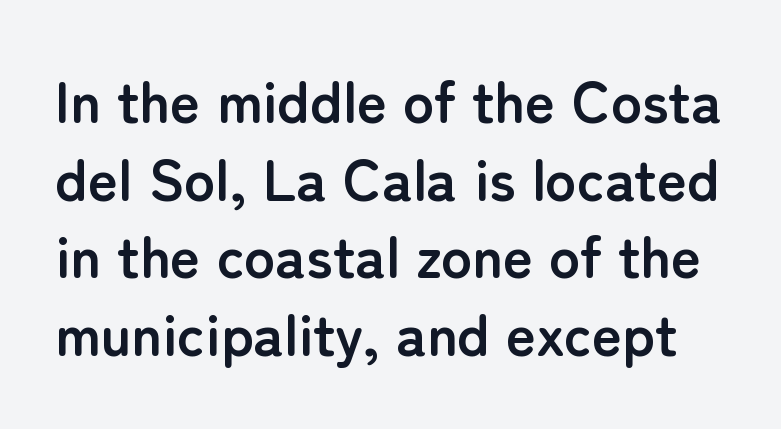
{"serif": "no", "italic": "no", "bold": "yes", "weight": "semibold", "width": "normal", "stroke_contrast": "low", "x_height": "medium", "monospaced": "no", "underline": "no", "line_spacing": "normal", "line_spacing_ratio": 1.34, "letter_spacing": "normal", "letter_spacing_em": 0.0, "glyph_px": 58}
